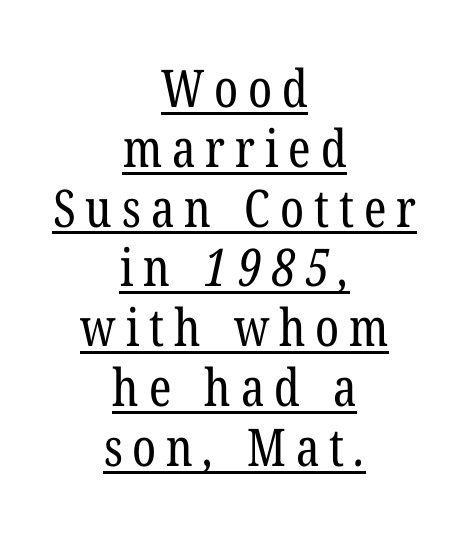
Q: Is the text bold? A: No.
Q: Is the typeface a serif or a sans-serif typeface? A: Serif.
Q: Is the text underlined? A: Yes.
Q: How is the paragraph aligned? A: Centered.
Q: Is the spacing between lines tight, normal or loose? A: Tight.
Q: Width (condensed, normal, or wide)? A: Condensed.
Q: Stroke contrast? A: Low.
Q: x-height? A: Medium.
Q: Monospaced? A: No.
